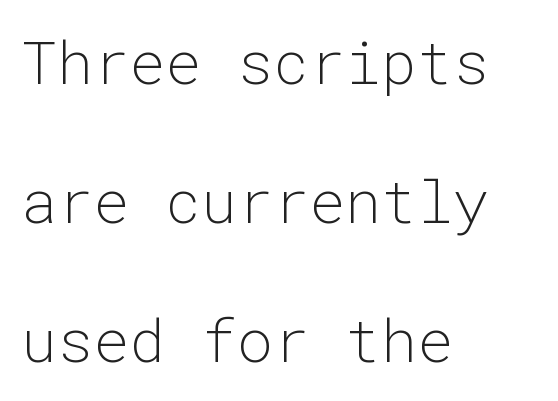
Q: Is the text bold? A: No.
Q: Is the text italic (slanted)? A: No, it is upright.
Q: Is the typeface a serif or a sans-serif typeface? A: Sans-serif.
Q: Is the text underlined? A: No.
Q: How is the paragraph aligned? A: Left-aligned.
Q: Is the spacing between letters normal or unusually wide? A: Normal.
Q: Is the spacing between lines tight, normal or loose? A: Loose.
Q: Width (condensed, normal, or wide)? A: Normal.
Q: Stroke contrast? A: Low.
Q: x-height? A: Medium.
Q: Monospaced? A: Yes.
